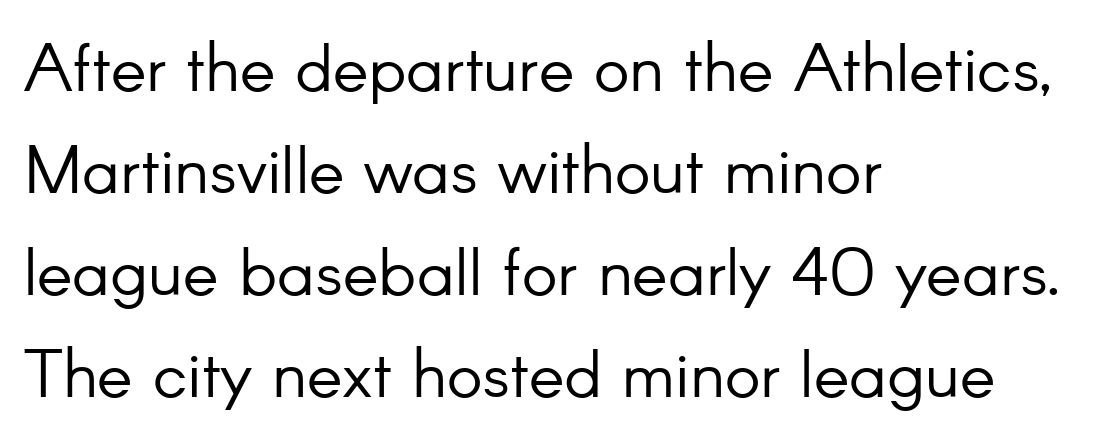
{"serif": "no", "italic": "no", "bold": "no", "weight": "light", "width": "normal", "stroke_contrast": "low", "x_height": "small", "monospaced": "no", "underline": "no", "align": "left", "line_spacing": "normal", "line_spacing_ratio": 1.52, "letter_spacing": "normal", "letter_spacing_em": 0.0, "glyph_px": 67}
